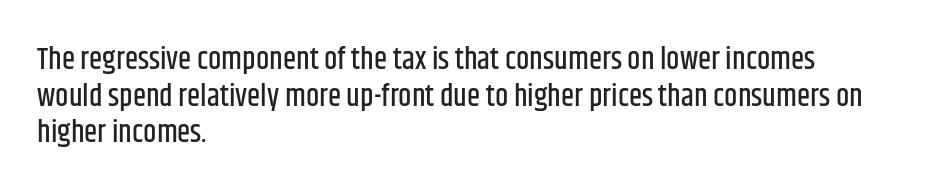
{"serif": "no", "italic": "no", "width": "condensed", "stroke_contrast": "low", "x_height": "large", "monospaced": "no", "underline": "no", "align": "left", "line_spacing_ratio": 1.22, "letter_spacing": "normal", "letter_spacing_em": 0.0, "glyph_px": 30}
